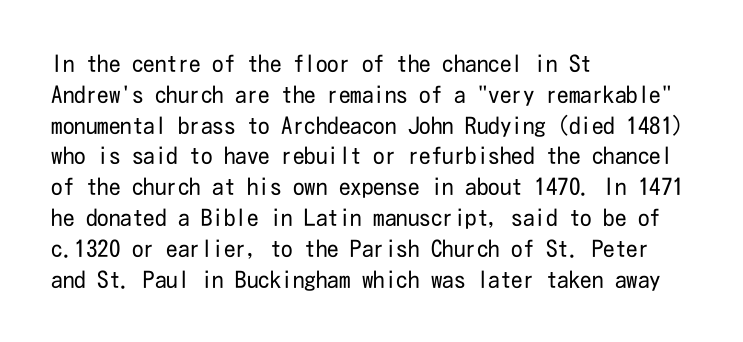
Descenders are the only things crossing below the line. The font sits on the lighter half of the weight spectrum, regular included. Does the copy run flush right? No — it runs flush left. Vertically, the passage feels balanced, rows spaced as you'd expect.
